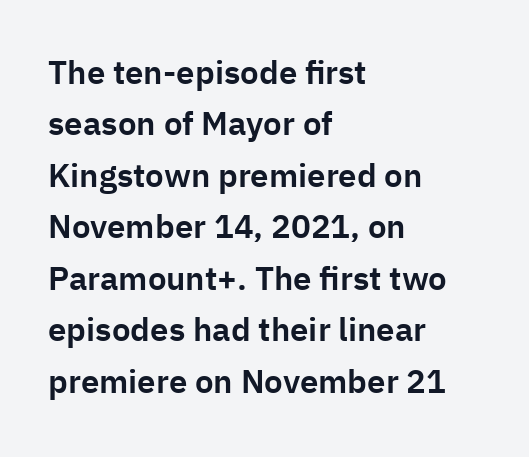
The image shows 33 px sans-serif type, upright; set left-aligned, normal line spacing (1.56x), normal letter spacing, not underlined; low stroke contrast and a medium x-height.
